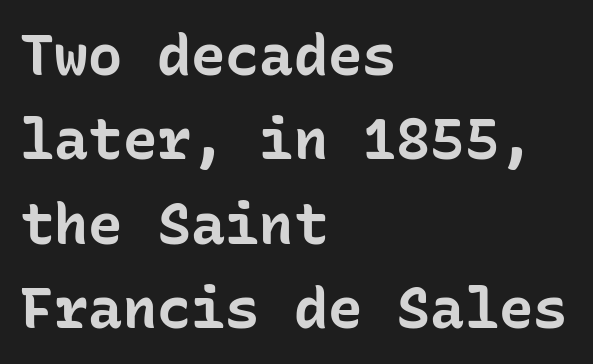
This sample has the even, mechanical cadence of fixed-width lettering. Check under the words: just untouched page. The line texture is even and compact thanks to regular tracking. The passage shown is emphatically bold. Leading matches the norm, producing a regular column. To sum up the face: it is a sans, with no serifs.
